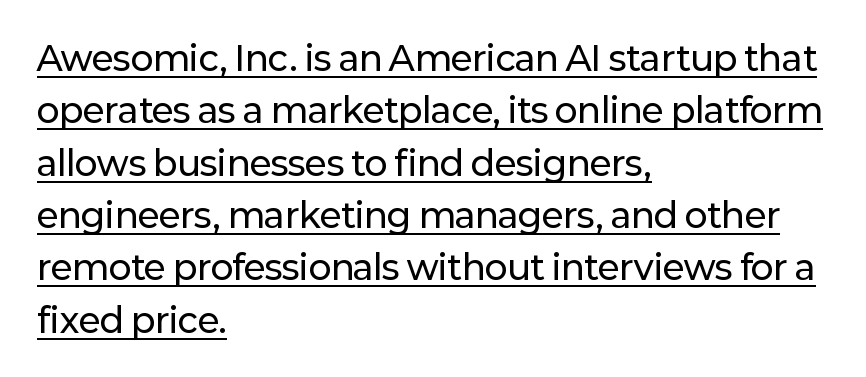
{"serif": "no", "italic": "no", "width": "normal", "stroke_contrast": "low", "x_height": "medium", "monospaced": "no", "underline": "yes", "align": "left", "line_spacing": "normal", "line_spacing_ratio": 1.54, "letter_spacing": "normal", "letter_spacing_em": 0.0, "glyph_px": 34}
